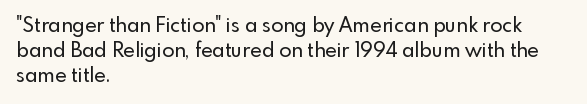
The image shows 20 px text type, upright; set left-aligned, normal line spacing (1.26x), normal letter spacing, not underlined.
